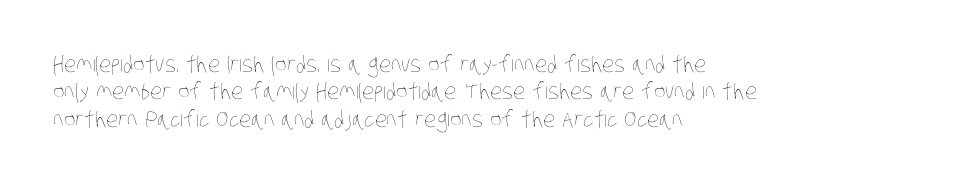
The image shows 22 px text type; set left-aligned, line spacing 1.24x, normal letter spacing, not underlined.
